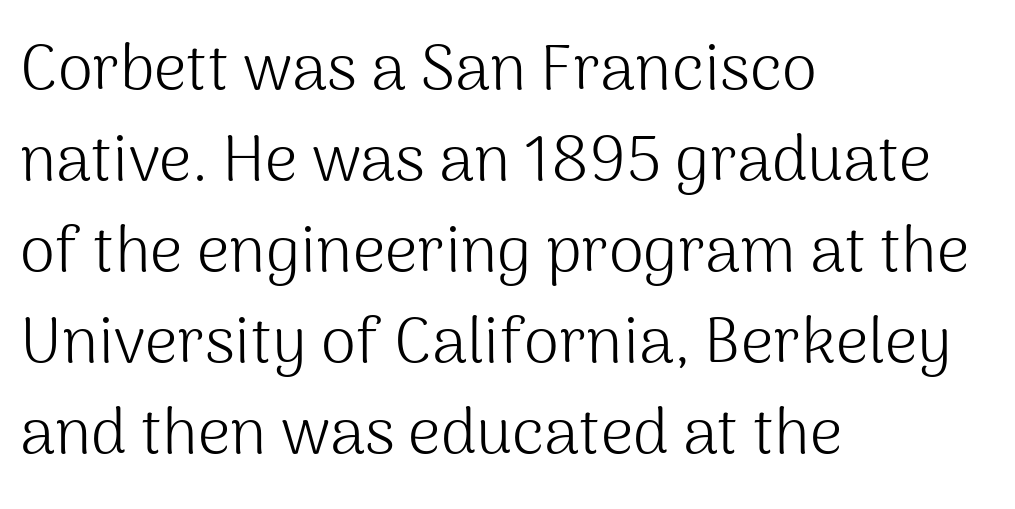
Compared with typical paragraphs, the rows here are spaced about the same. Unbolded letterforms with no extra heft. Here the designer chose a conventional face with non-uniform glyph widths. A typesetter would mark this as roman, not italic. Students, note that the glyphs here touch the page at normal intervals.
